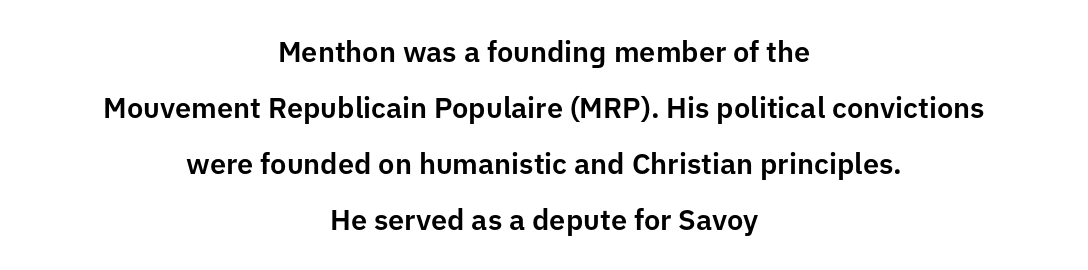
The image shows 29 px sans-serif type, upright; set centered, loose line spacing (1.93x), normal letter spacing, not underlined; low stroke contrast and a medium x-height.
